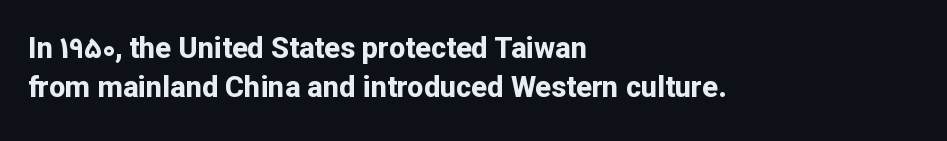
The image shows 29 px bold sans-serif type, upright; set left-aligned, normal line spacing (1.34x), normal letter spacing, not underlined; low stroke contrast and a medium x-height.
